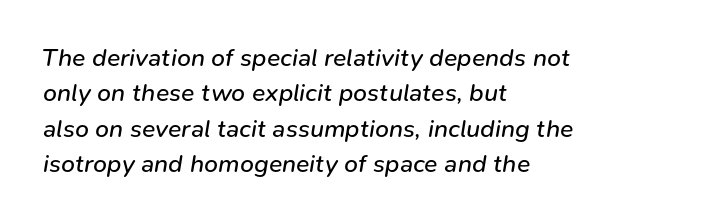
Check under the words: just untouched page. A typesetter would call this leading conventional body-copy spacing. Is the type slanted? Yes — the strokes lean at a clear angle. The letters look calm and open, with moderate or lighter stems. Tracking here is standard; glyphs follow each other at the usual distance.
